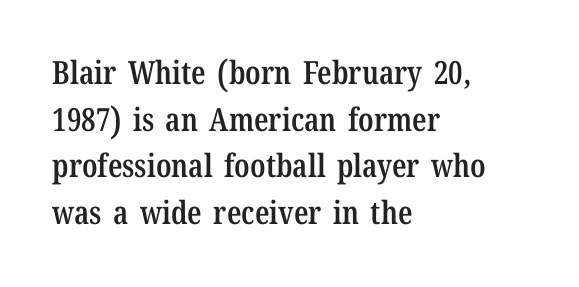
Spacing verdict: proportional, widths tailored to each character. How heavy is the stroke? Medium-heavy — a semibold, shy of bold. The axis of the letterforms is exactly vertical. In terms of leading, this rendering sits right in the middle. Does extra space separate the letters? No, they use regular spacing. Small tapered or slab feet sit at the stroke ends, so this counts as serif.
